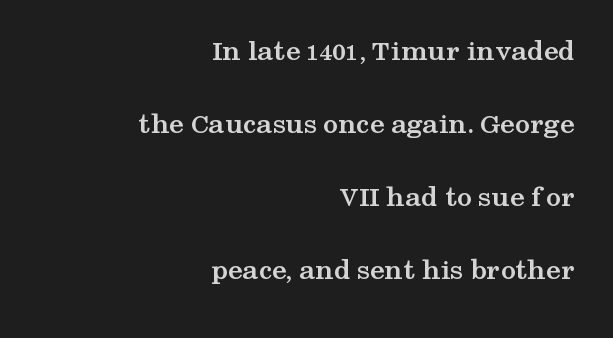
The image shows 30 px semibold, wide serif type, upright; set right-aligned, loose line spacing (2.43x), normal letter spacing, not underlined; medium stroke contrast and a medium x-height.
